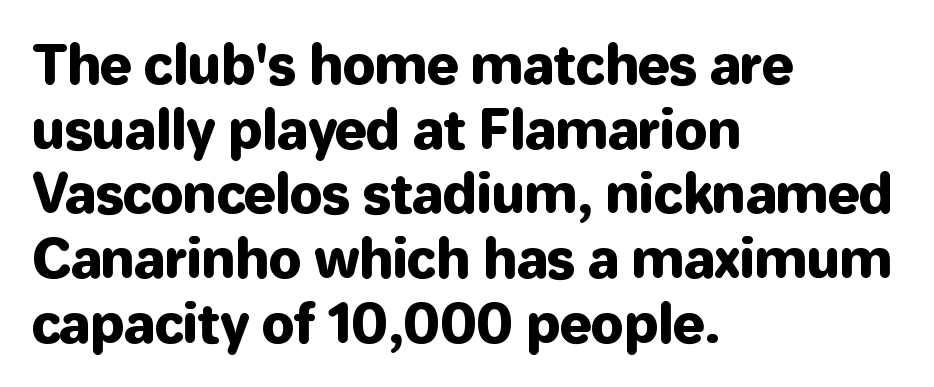
These lines are rendered in a variable-pitch font. Characters follow at the spacing the type designer built in. Posture: upright roman. This rendering features lettering with no underline.
